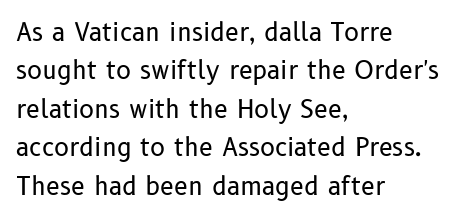
The image shows 25 px text type, upright; set left-aligned, normal line spacing (1.54x), normal letter spacing, not underlined.
